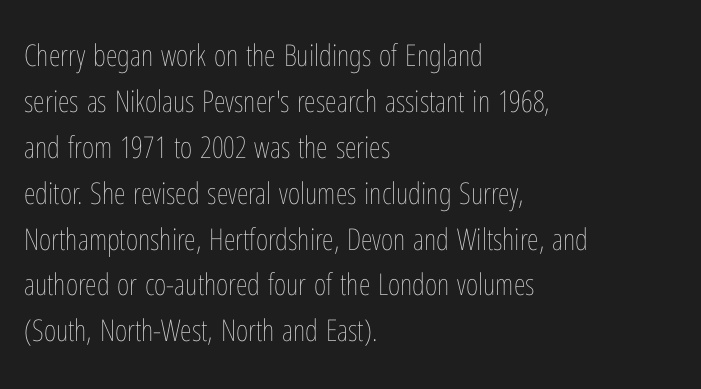
Q: Is the text bold? A: No.
Q: Is the text italic (slanted)? A: No, it is upright.
Q: Is the text underlined? A: No.
Q: How is the paragraph aligned? A: Left-aligned.
Q: Is the spacing between letters normal or unusually wide? A: Normal.
Q: Is the spacing between lines tight, normal or loose? A: Normal.
Q: Width (condensed, normal, or wide)? A: Condensed.
Q: Stroke contrast? A: Low.
Q: x-height? A: Medium.
Q: Monospaced? A: No.
